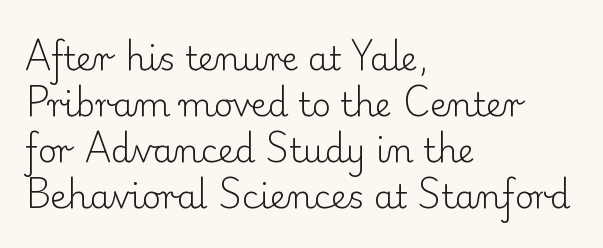
The image shows 33 px light type, upright; set left-aligned, normal line spacing (1.39x), normal letter spacing, not underlined; low stroke contrast and a small x-height.
